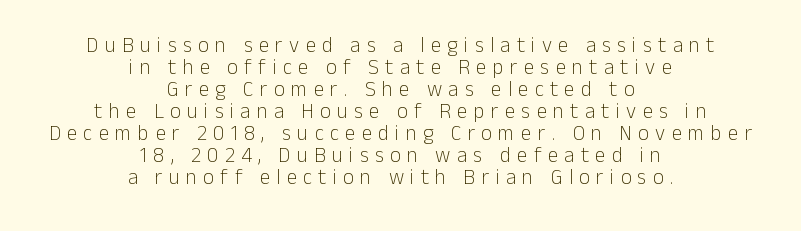
{"italic": "no", "bold": "no", "underline": "no", "align": "center", "line_spacing": "tight", "line_spacing_ratio": 1.05, "letter_spacing": "wide", "letter_spacing_em": 0.3, "glyph_px": 21}
